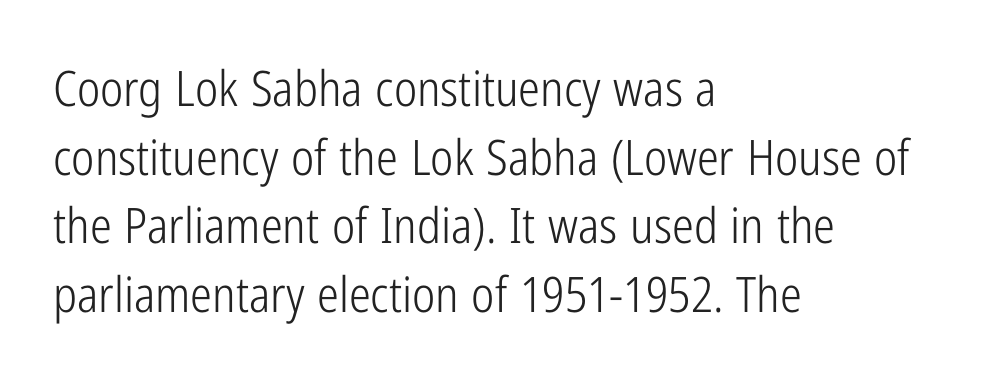
Q: Is the text bold? A: No.
Q: Is the text italic (slanted)? A: No, it is upright.
Q: Is the typeface a serif or a sans-serif typeface? A: Sans-serif.
Q: Is the text underlined? A: No.
Q: How is the paragraph aligned? A: Left-aligned.
Q: Is the spacing between letters normal or unusually wide? A: Normal.
Q: Is the spacing between lines tight, normal or loose? A: Normal.
Q: Width (condensed, normal, or wide)? A: Condensed.
Q: Stroke contrast? A: Low.
Q: x-height? A: Medium.
Q: Monospaced? A: No.
